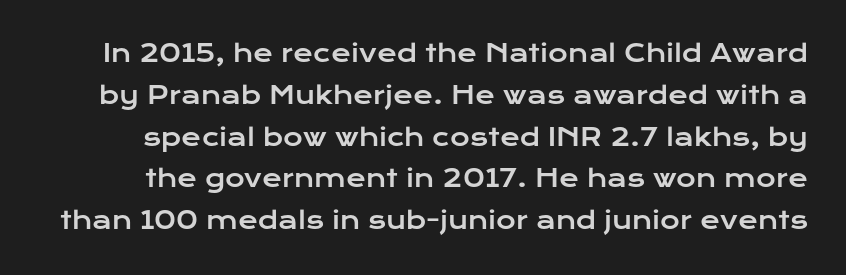
Nobody drew a line under any word here. Tall strokes in this sample are plumb rather than angled. These lines keep a tight, regular rhythm from letter to letter.
